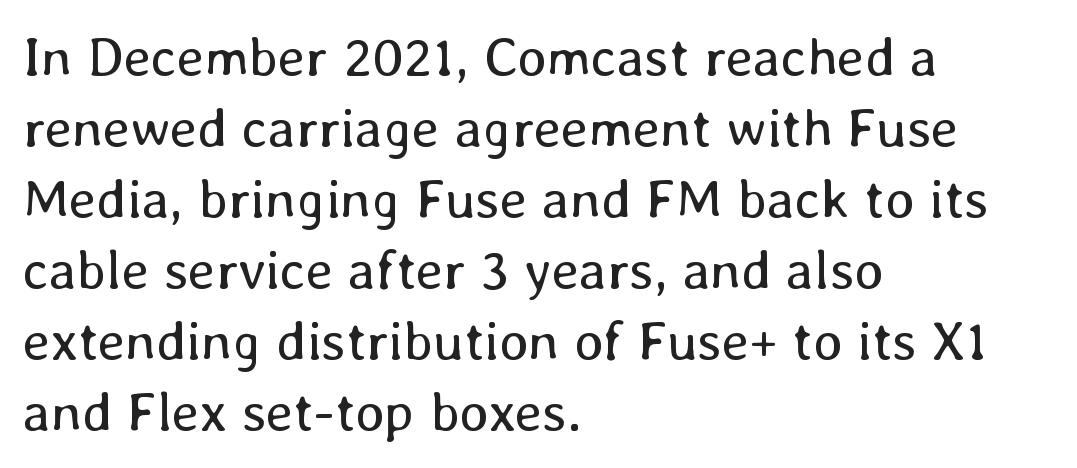
Does the copy run flush right? No — it runs flush left. Underline: absent. Every character sits straight up, as roman type does. These lines are rendered in a variable-pitch font. This reads as an unemphasized weight, regular at the heaviest.
